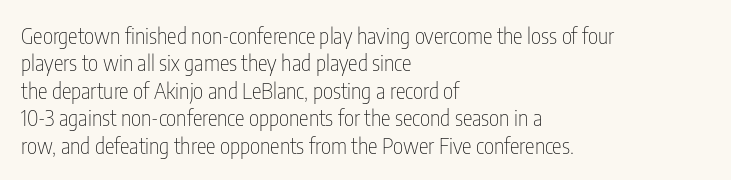
The image shows 22 px text type, upright; set left-aligned, normal line spacing (1.25x), normal letter spacing, not underlined.
